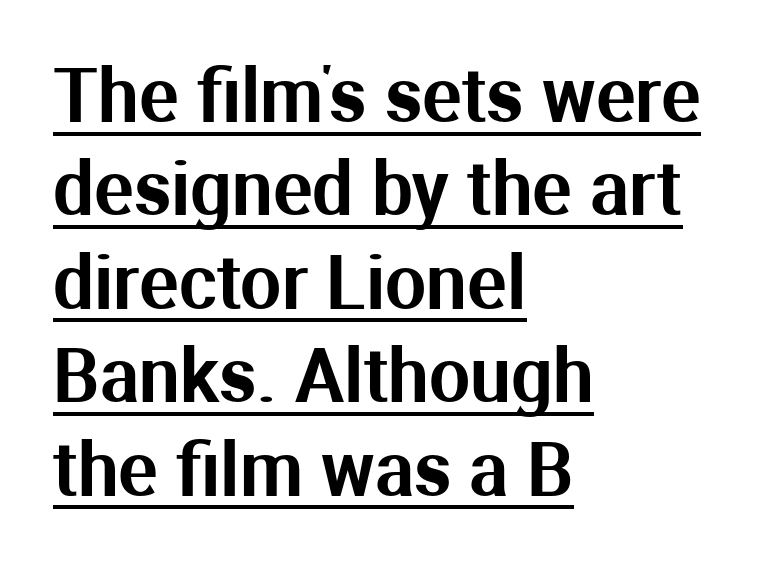
Q: Is the text italic (slanted)? A: No, it is upright.
Q: Is the typeface a serif or a sans-serif typeface? A: Sans-serif.
Q: Is the text underlined? A: Yes.
Q: How is the paragraph aligned? A: Left-aligned.
Q: Is the spacing between letters normal or unusually wide? A: Normal.
Q: Is the spacing between lines tight, normal or loose? A: Normal.
Q: Width (condensed, normal, or wide)? A: Normal.
Q: Stroke contrast? A: Medium.
Q: x-height? A: Medium.
Q: Monospaced? A: No.
